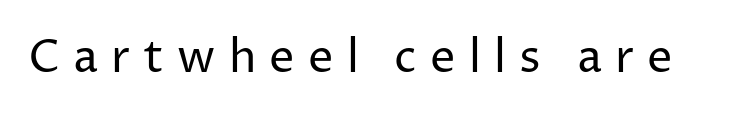
Q: Is the text bold? A: No.
Q: Is the text italic (slanted)? A: No, it is upright.
Q: Is the typeface a serif or a sans-serif typeface? A: Sans-serif.
Q: Is the text underlined? A: No.
Q: Is the spacing between letters normal or unusually wide? A: Unusually wide.
Q: Width (condensed, normal, or wide)? A: Normal.
Q: Stroke contrast? A: Low.
Q: x-height? A: Medium.
Q: Monospaced? A: No.
